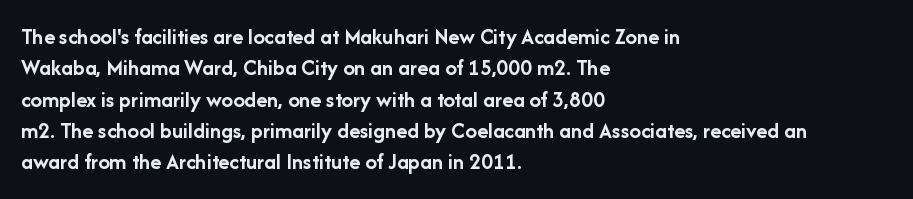
{"italic": "no", "bold": "yes", "underline": "no", "align": "left", "line_spacing": "normal", "line_spacing_ratio": 1.36, "letter_spacing": "normal", "letter_spacing_em": 0.0, "glyph_px": 23}
